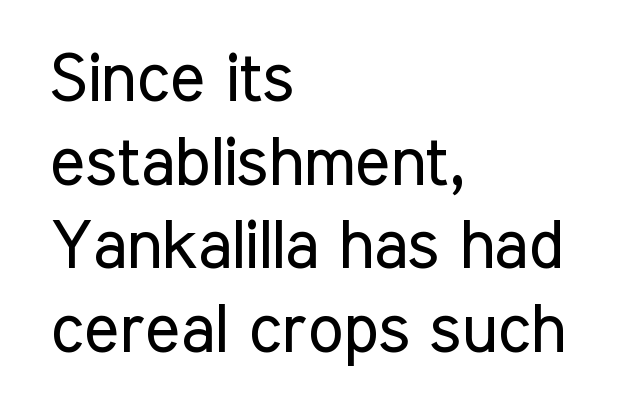
Q: Is the text bold? A: No.
Q: Is the text italic (slanted)? A: No, it is upright.
Q: Is the typeface a serif or a sans-serif typeface? A: Sans-serif.
Q: Is the text underlined? A: No.
Q: How is the paragraph aligned? A: Left-aligned.
Q: Is the spacing between letters normal or unusually wide? A: Normal.
Q: Is the spacing between lines tight, normal or loose? A: Normal.
Q: Width (condensed, normal, or wide)? A: Condensed.
Q: Stroke contrast? A: Low.
Q: x-height? A: Medium.
Q: Monospaced? A: No.
